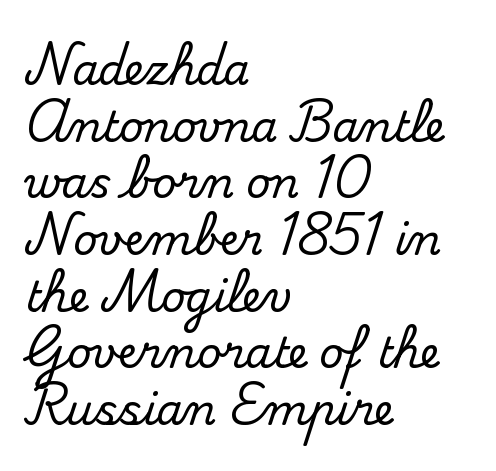
{"width": "normal", "stroke_contrast": "medium", "x_height": "small", "monospaced": "no", "underline": "no", "align": "left", "line_spacing": "normal", "line_spacing_ratio": 1.35, "letter_spacing": "normal", "letter_spacing_em": 0.0, "glyph_px": 42}
